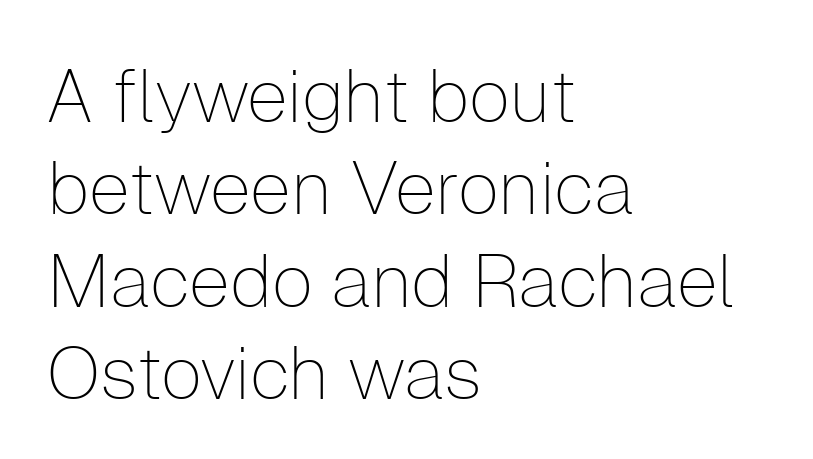
The image shows 74 px thin sans-serif type, upright; set left-aligned, normal line spacing (1.25x), normal letter spacing, not underlined; low stroke contrast and a medium x-height.
